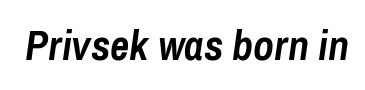
Q: Is the text bold? A: Yes.
Q: Is the text italic (slanted)? A: Yes, it leans right by about 8 degrees.
Q: Is the text underlined? A: No.
Q: Is the spacing between letters normal or unusually wide? A: Normal.
Q: Width (condensed, normal, or wide)? A: Condensed.
Q: Stroke contrast? A: Low.
Q: x-height? A: Medium.
Q: Monospaced? A: No.
